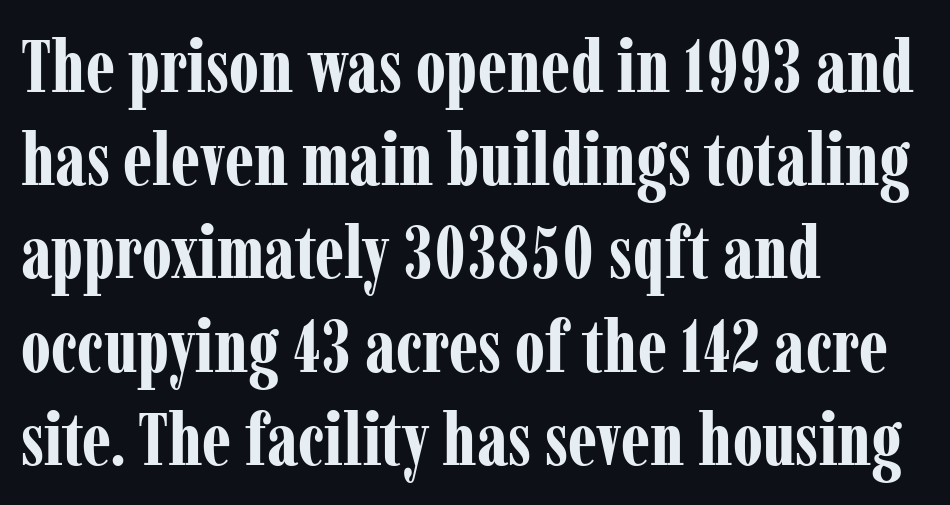
{"serif": "yes", "italic": "no", "bold": "yes", "weight": "bold", "width": "condensed", "stroke_contrast": "low", "x_height": "medium", "monospaced": "no", "underline": "no", "align": "left", "line_spacing": "normal", "line_spacing_ratio": 1.26, "letter_spacing": "normal", "letter_spacing_em": 0.0, "glyph_px": 74}
